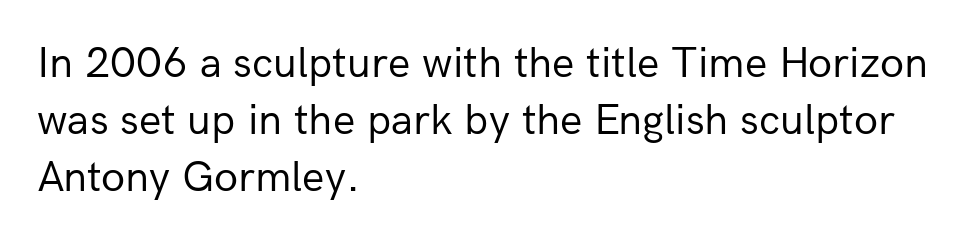
{"serif": "no", "italic": "no", "bold": "no", "weight": "regular", "width": "normal", "stroke_contrast": "low", "x_height": "medium", "monospaced": "no", "underline": "no", "align": "left", "line_spacing": "normal", "line_spacing_ratio": 1.29, "letter_spacing": "normal", "letter_spacing_em": 0.0, "glyph_px": 44}
